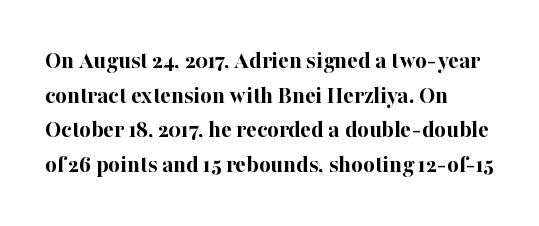
The type sits square on the baseline with zero lean. Summary of weight: heavy, a full bold. Rule under the text: the space is simply empty. Is the letter spacing exaggerated? No — it looks like the ordinary default.
